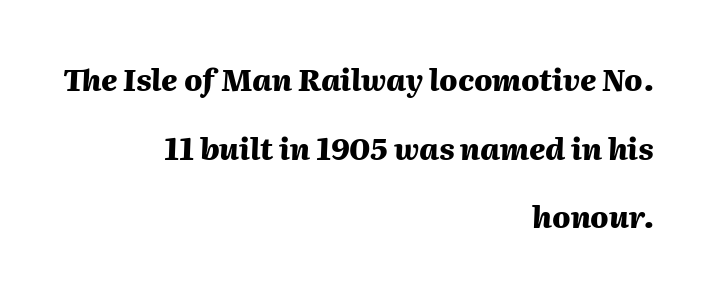
Q: Is the text bold? A: Yes.
Q: Is the text italic (slanted)? A: Yes, it leans right by about 2 degrees.
Q: Is the text underlined? A: No.
Q: How is the paragraph aligned? A: Right-aligned.
Q: Is the spacing between letters normal or unusually wide? A: Normal.
Q: Is the spacing between lines tight, normal or loose? A: Loose.
Q: Width (condensed, normal, or wide)? A: Normal.
Q: Stroke contrast? A: Medium.
Q: x-height? A: Medium.
Q: Monospaced? A: No.
